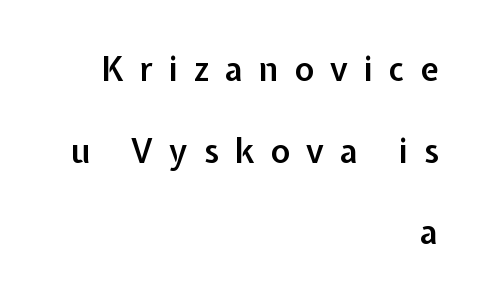
The image shows 33 px semibold sans-serif type, upright; set right-aligned, loose line spacing (2.47x), unusually wide letter spacing (+0.49 em), not underlined; low stroke contrast and a medium x-height.
